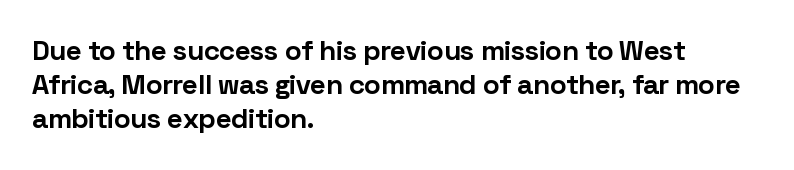
Q: Is the text bold? A: Yes.
Q: Is the text italic (slanted)? A: No, it is upright.
Q: Is the typeface a serif or a sans-serif typeface? A: Sans-serif.
Q: Is the text underlined? A: No.
Q: How is the paragraph aligned? A: Left-aligned.
Q: Is the spacing between letters normal or unusually wide? A: Normal.
Q: Width (condensed, normal, or wide)? A: Normal.
Q: Stroke contrast? A: Low.
Q: x-height? A: Medium.
Q: Monospaced? A: No.
